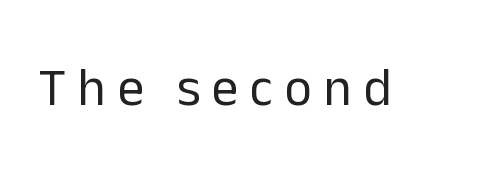
Has an underline been added? It has not. Do the letters lean? They stand straight. A typesetter would label this face a sans. The face used here is proportionally spaced, like ordinary book or web type. The tracking jumps out immediately: characters are airy and widely separated.
